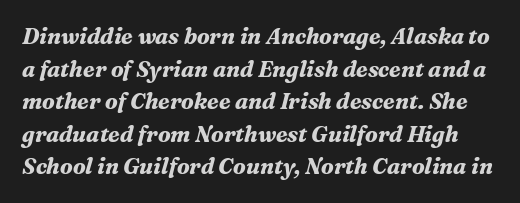
Q: Is the text bold? A: Yes.
Q: Is the text italic (slanted)? A: Yes, it leans right by about 16 degrees.
Q: Is the text underlined? A: No.
Q: Is the spacing between letters normal or unusually wide? A: Normal.
Q: Is the spacing between lines tight, normal or loose? A: Normal.
